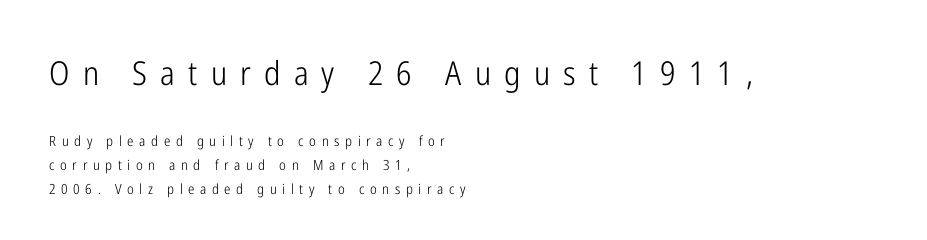
Q: Is the text bold? A: No.
Q: Is the text italic (slanted)? A: No, it is upright.
Q: Is the typeface a serif or a sans-serif typeface? A: Sans-serif.
Q: Is the text underlined? A: No.
Q: How is the paragraph aligned? A: Left-aligned.
Q: Is the spacing between letters normal or unusually wide? A: Unusually wide.
Q: Is the spacing between lines tight, normal or loose? A: Normal.
Q: Which block of text is set in a larger size, the first (top) or the second (bottom)? A: The first (top) one.
Q: Width (condensed, normal, or wide)? A: Condensed.
Q: Stroke contrast? A: Low.
Q: x-height? A: Medium.
Q: Monospaced? A: No.
